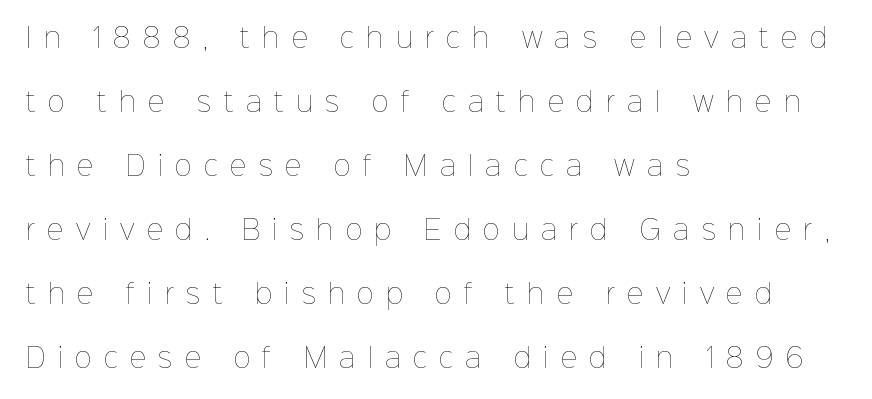
{"italic": "no", "bold": "no", "underline": "no", "align": "left", "line_spacing": "loose", "line_spacing_ratio": 2.46, "letter_spacing": "wide", "letter_spacing_em": 0.47, "glyph_px": 26}
